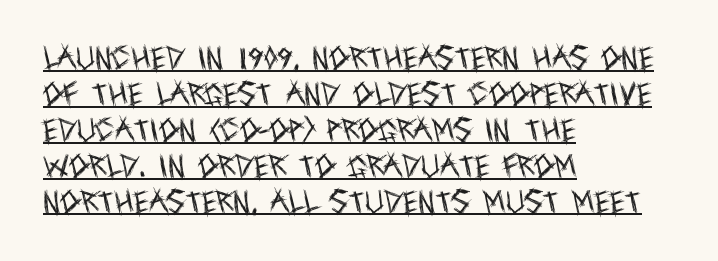
{"italic": "no", "bold": "no", "underline": "yes", "align": "left", "line_spacing": "normal", "line_spacing_ratio": 1.38, "letter_spacing": "normal", "letter_spacing_em": 0.0, "glyph_px": 26}
